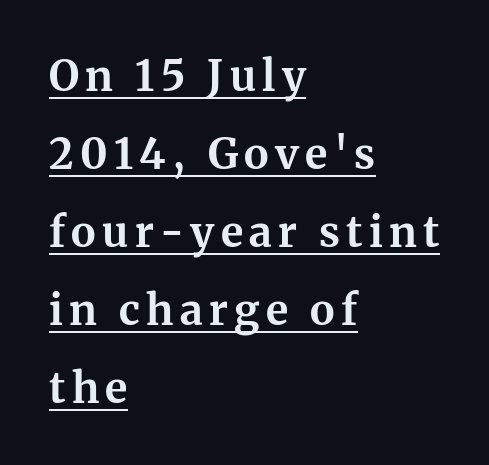
{"serif": "yes", "italic": "no", "bold": "yes", "weight": "bold", "width": "normal", "stroke_contrast": "medium", "x_height": "medium", "monospaced": "no", "underline": "yes", "align": "left", "line_spacing_ratio": 1.86, "glyph_px": 42}
